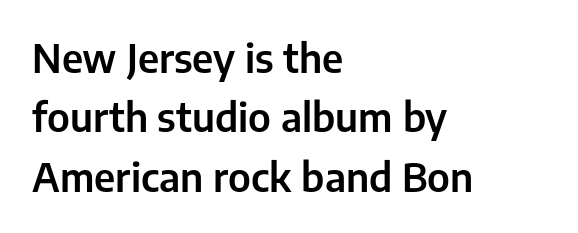
The image shows 39 px sans-serif type, upright; set left-aligned, normal line spacing (1.52x), normal letter spacing, not underlined; low stroke contrast and a medium x-height.
